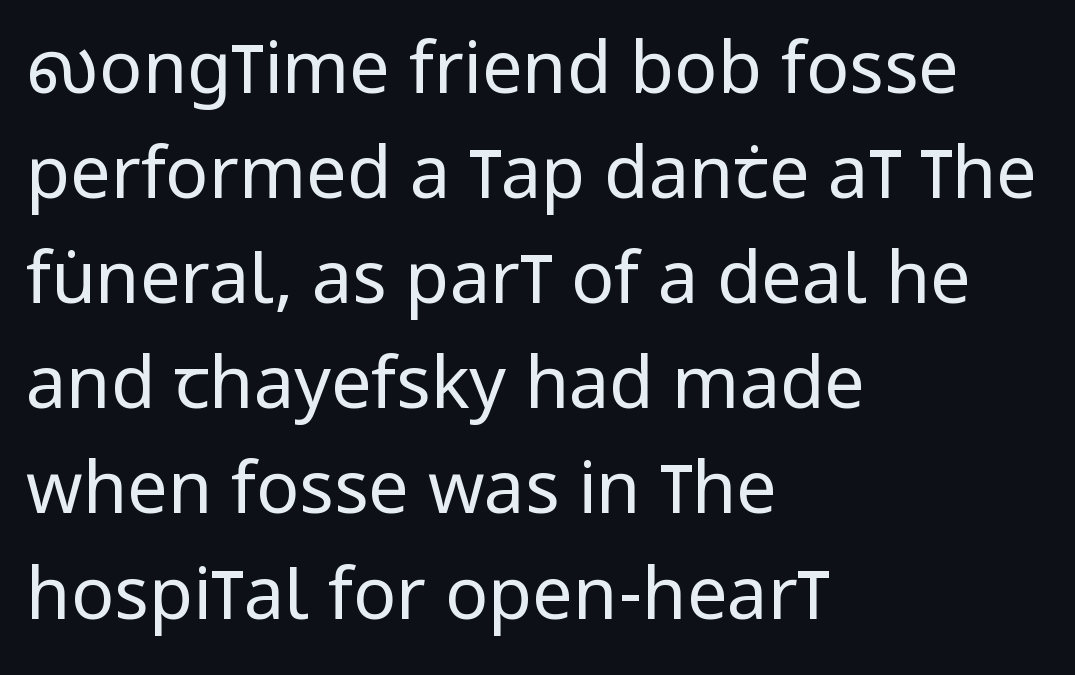
The image shows 72 px regular-weight, condensed sans-serif type, upright; set left-aligned, normal line spacing (1.46x), normal letter spacing, not underlined; low stroke contrast and a large x-height.
